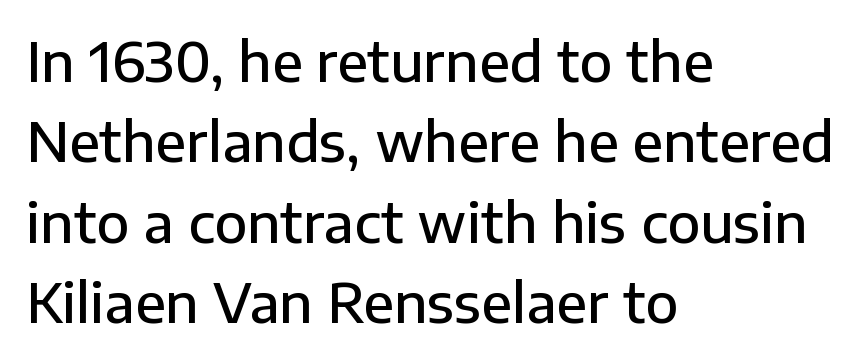
{"serif": "no", "italic": "no", "bold": "semi", "weight": "semibold", "width": "normal", "stroke_contrast": "low", "x_height": "medium", "monospaced": "no", "underline": "no", "align": "left", "line_spacing": "normal", "line_spacing_ratio": 1.49, "letter_spacing": "normal", "letter_spacing_em": 0.0, "glyph_px": 54}
